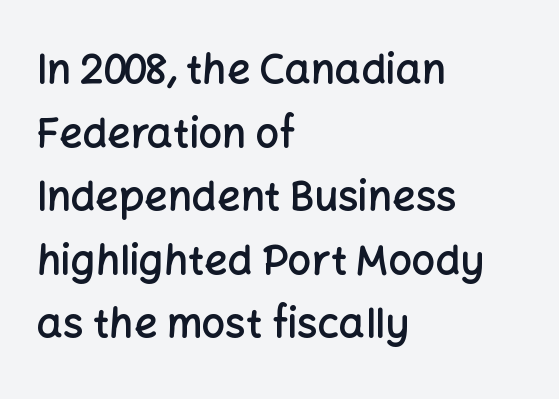
If you measured baseline to baseline, you'd find a middling distance. Anything drawn beneath the words? Only blank space. This is moderately heavy type, rendered in semibold. Spacing verdict: proportional, widths tailored to each character.
